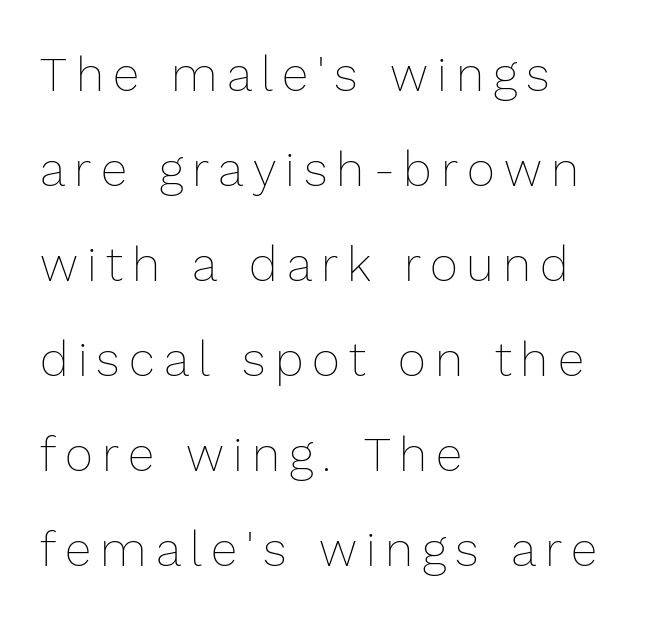
{"italic": "no", "bold": "no", "weight": "thin", "width": "normal", "stroke_contrast": "low", "x_height": "medium", "monospaced": "no", "underline": "no", "align": "left", "line_spacing": "loose", "line_spacing_ratio": 1.98, "glyph_px": 48}
